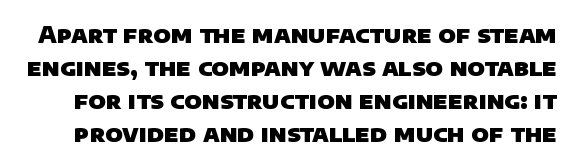
{"bold": "yes", "underline": "no", "line_spacing": "normal", "line_spacing_ratio": 1.44, "letter_spacing": "normal", "letter_spacing_em": 0.0, "glyph_px": 23}
